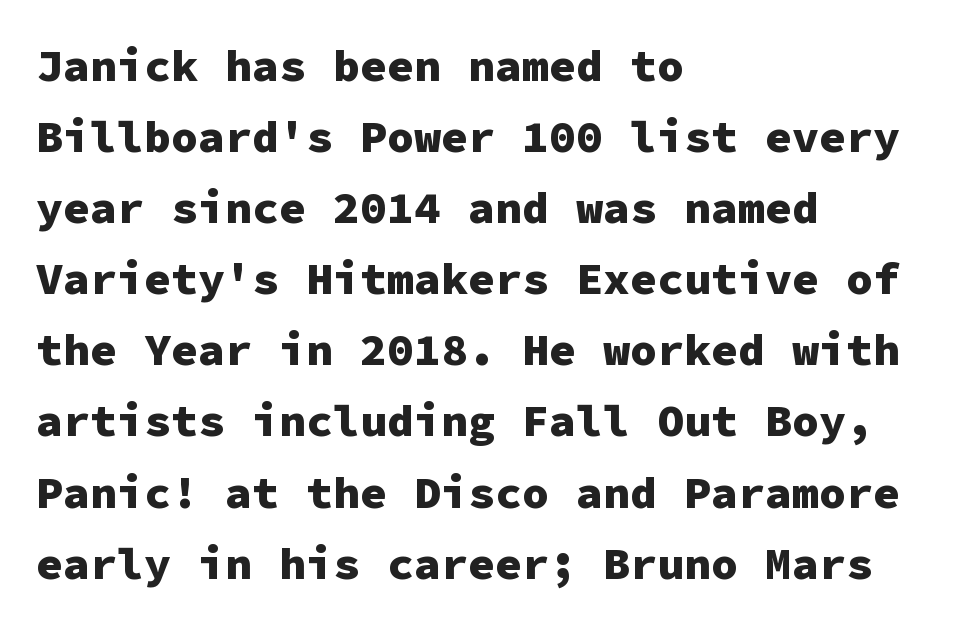
The image shows 45 px heavy sans-serif type, upright, monospaced; set left-aligned, normal line spacing (1.58x), normal letter spacing, not underlined; low stroke contrast and a medium x-height.
